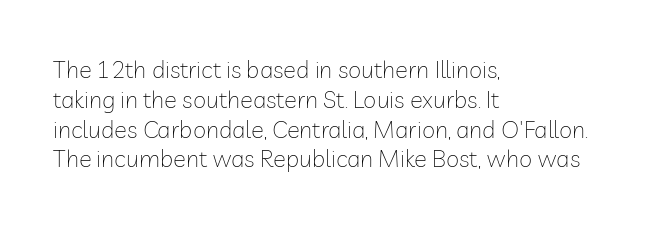
The image shows 24 px text type, upright; set left-aligned, line spacing 1.24x, normal letter spacing, not underlined.
